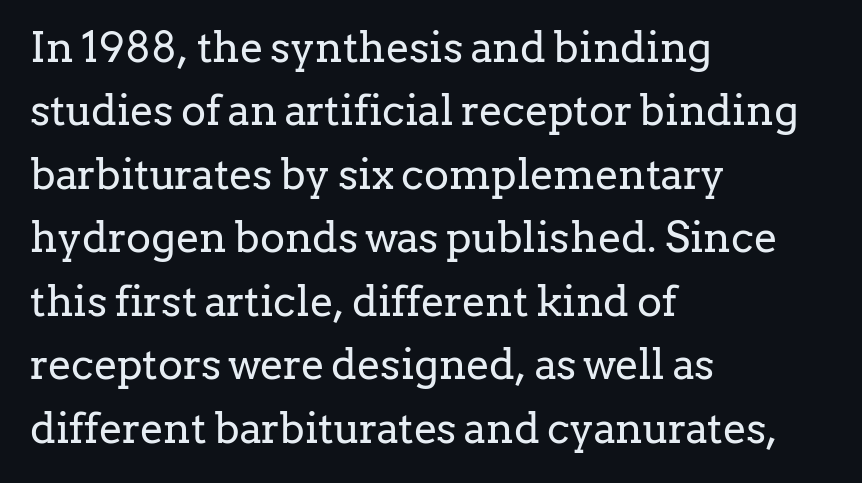
Students, note that the glyphs here touch the page at normal intervals. The lettering holds an erect, upright posture throughout. These lines stack with their left ends in a neat column. No extra ink here — the face is not bold. Regarding serifs, this sample has them. The rendering uses natural spacing where letterforms have individual widths.
